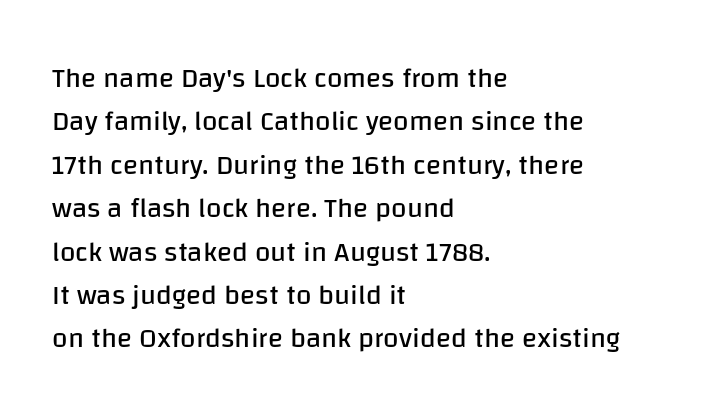
Compared with a centered layout, this one pins lines to the left instead. A typesetter would mark this as roman, not italic. Check the space under the baseline: it is left empty. Serifs: no, the terminals of the letterforms are clean.
